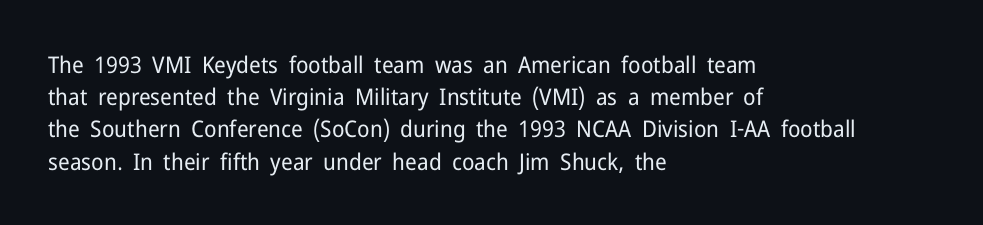
{"italic": "no", "bold": "no", "underline": "no", "align": "left", "line_spacing": "normal", "line_spacing_ratio": 1.4, "letter_spacing": "normal", "letter_spacing_em": 0.0, "glyph_px": 23}
